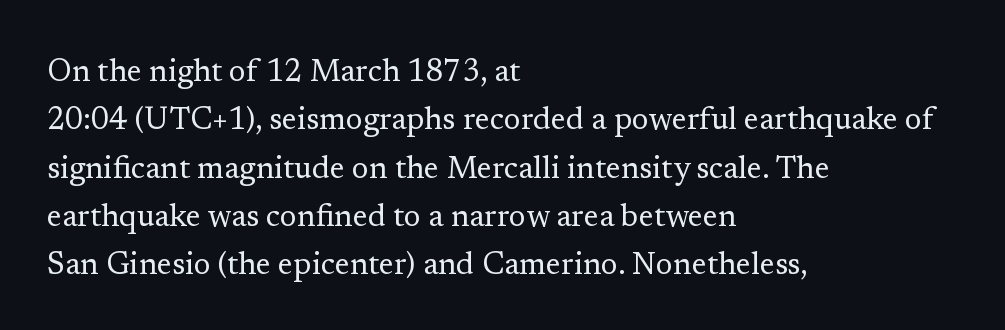
Q: Is the text bold? A: No.
Q: Is the text italic (slanted)? A: No, it is upright.
Q: Is the typeface a serif or a sans-serif typeface? A: Serif.
Q: Is the text underlined? A: No.
Q: How is the paragraph aligned? A: Left-aligned.
Q: Is the spacing between letters normal or unusually wide? A: Normal.
Q: Is the spacing between lines tight, normal or loose? A: Normal.
Q: Width (condensed, normal, or wide)? A: Normal.
Q: Stroke contrast? A: Low.
Q: x-height? A: Medium.
Q: Monospaced? A: No.
